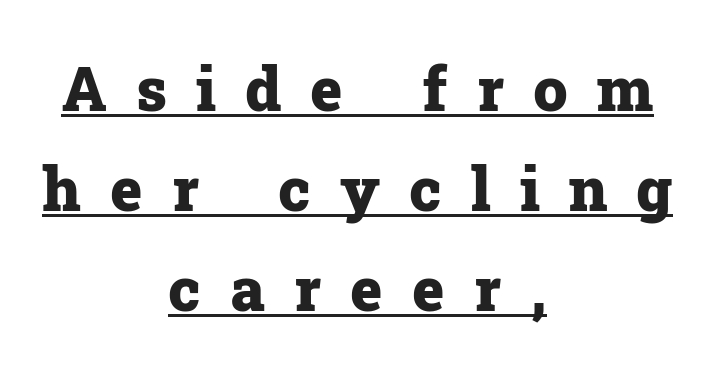
The image shows 61 px heavy serif type, upright; set centered, normal line spacing (1.64x), unusually wide letter spacing (+0.48 em), underlined; low stroke contrast and a medium x-height.
